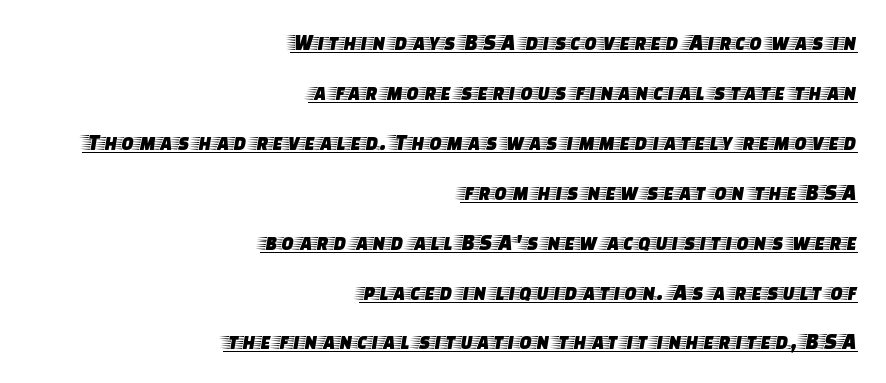
The image shows 23 px text type; set right-aligned, loose line spacing (2.17x), normal letter spacing, underlined.
